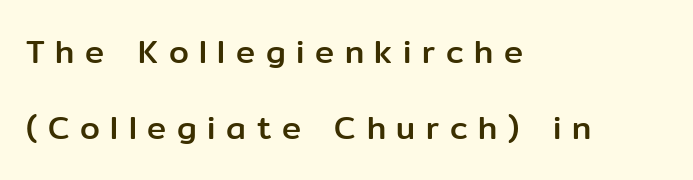
The image shows 32 px sans-serif type, upright; set left-aligned, loose line spacing (2.39x), unusually wide letter spacing (+0.33 em), not underlined; low stroke contrast and a medium x-height.
